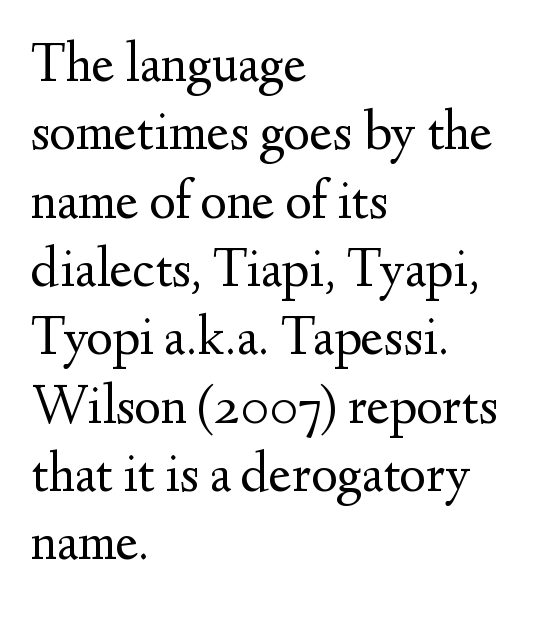
Type style note: has serifs. The typeface has the unassuming heft of standard copy or less. The letterforms sit shoulder to shoulder at normal distance. Horizontally, the lines are justified to the leading edge only. Descenders are the only things crossing below the line.
